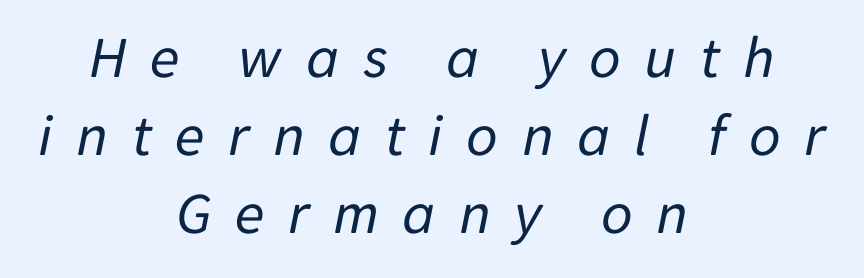
Q: Is the text bold? A: No.
Q: Is the text italic (slanted)? A: Yes, it leans right by about 11 degrees.
Q: Is the text underlined? A: No.
Q: How is the paragraph aligned? A: Centered.
Q: Is the spacing between letters normal or unusually wide? A: Unusually wide.
Q: Is the spacing between lines tight, normal or loose? A: Normal.
Q: Width (condensed, normal, or wide)? A: Normal.
Q: Stroke contrast? A: Low.
Q: x-height? A: Medium.
Q: Monospaced? A: No.
